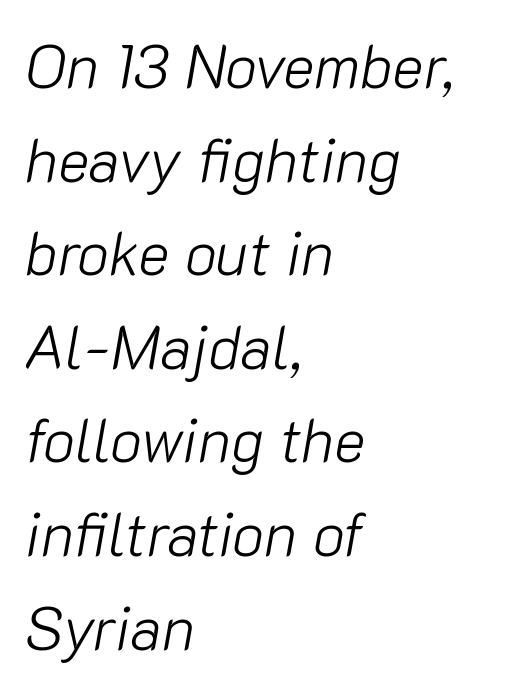
Q: Is the text bold? A: No.
Q: Is the text italic (slanted)? A: Yes, it leans right by about 10 degrees.
Q: Is the text underlined? A: No.
Q: How is the paragraph aligned? A: Left-aligned.
Q: Is the spacing between letters normal or unusually wide? A: Normal.
Q: Is the spacing between lines tight, normal or loose? A: Normal.
Q: Width (condensed, normal, or wide)? A: Normal.
Q: Stroke contrast? A: Low.
Q: x-height? A: Medium.
Q: Monospaced? A: No.
